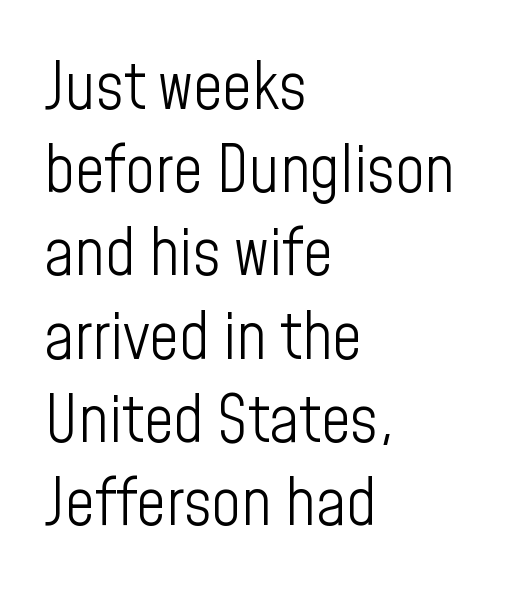
Letter spacing: default. The passage shown is not underscored anywhere. Reading down the column, the eye jumps a familiar distance to each next line. The compositor pushed each line to the left boundary.
